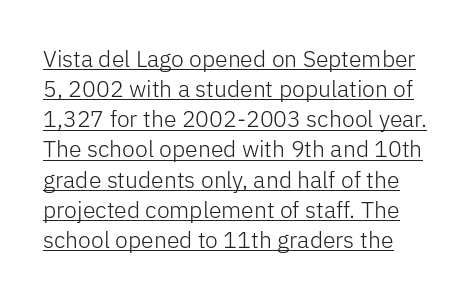
Q: Is the text bold? A: No.
Q: Is the text italic (slanted)? A: No, it is upright.
Q: Is the text underlined? A: Yes.
Q: Is the spacing between letters normal or unusually wide? A: Normal.
Q: Is the spacing between lines tight, normal or loose? A: Normal.
